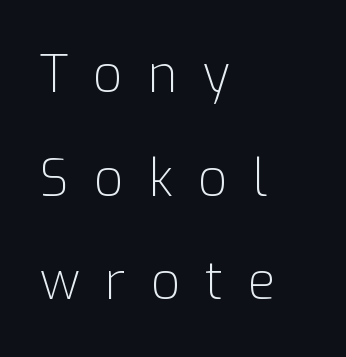
{"serif": "no", "italic": "no", "bold": "no", "weight": "light", "width": "normal", "stroke_contrast": "low", "x_height": "medium", "monospaced": "no", "underline": "no", "align": "left", "line_spacing": "loose", "line_spacing_ratio": 2.03, "letter_spacing": "wide", "letter_spacing_em": 0.49, "glyph_px": 51}
